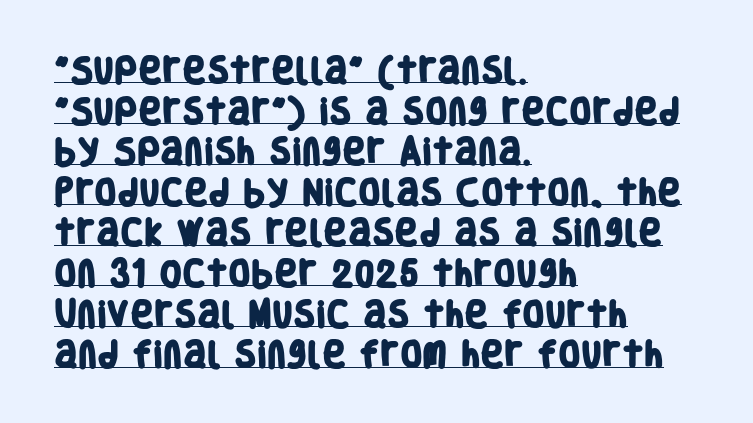
Q: Is the text bold? A: Yes.
Q: Is the typeface a serif or a sans-serif typeface? A: Sans-serif.
Q: Is the text underlined? A: Yes.
Q: How is the paragraph aligned? A: Left-aligned.
Q: Is the spacing between letters normal or unusually wide? A: Normal.
Q: Is the spacing between lines tight, normal or loose? A: Normal.
Q: Width (condensed, normal, or wide)? A: Condensed.
Q: Stroke contrast? A: Low.
Q: x-height? A: Large.
Q: Monospaced? A: No.
